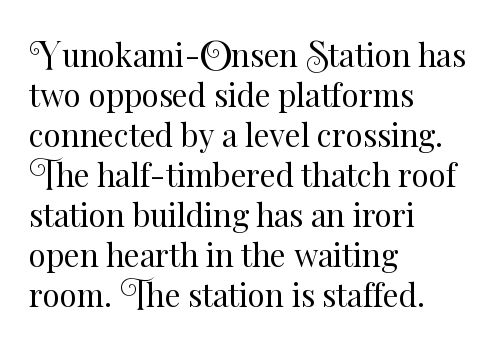
Q: Is the text bold? A: No.
Q: Is the text italic (slanted)? A: No, it is upright.
Q: Is the text underlined? A: No.
Q: How is the paragraph aligned? A: Left-aligned.
Q: Is the spacing between letters normal or unusually wide? A: Normal.
Q: Is the spacing between lines tight, normal or loose? A: Normal.
Q: Width (condensed, normal, or wide)? A: Normal.
Q: Stroke contrast? A: Medium.
Q: x-height? A: Small.
Q: Monospaced? A: No.
